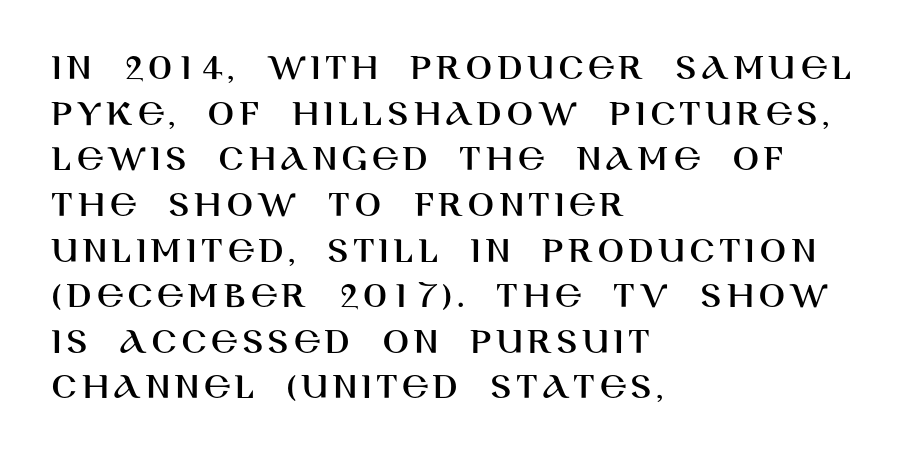
Q: Is the text italic (slanted)? A: No, it is upright.
Q: Is the typeface a serif or a sans-serif typeface? A: Sans-serif.
Q: Is the text underlined? A: No.
Q: How is the paragraph aligned? A: Left-aligned.
Q: Width (condensed, normal, or wide)? A: Normal.
Q: Stroke contrast? A: High.
Q: x-height? A: Large.
Q: Monospaced? A: No.
